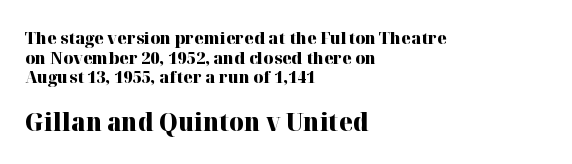
Q: Is the text bold? A: Yes.
Q: Is the text italic (slanted)? A: No, it is upright.
Q: Is the text underlined? A: No.
Q: How is the paragraph aligned? A: Left-aligned.
Q: Is the spacing between letters normal or unusually wide? A: Normal.
Q: Is the spacing between lines tight, normal or loose? A: Tight.
Q: Which block of text is set in a larger size, the first (top) or the second (bottom)? A: The second (bottom) one.
